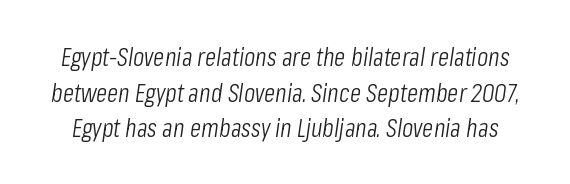
{"italic": "yes", "lean": "right", "slant_degrees": 8, "bold": "no", "underline": "no", "line_spacing": "normal", "line_spacing_ratio": 1.37, "letter_spacing": "normal", "letter_spacing_em": 0.0, "glyph_px": 26}
